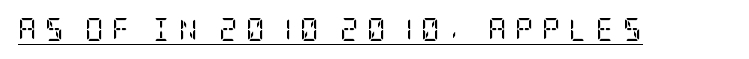
{"italic": "no", "bold": "no", "underline": "yes", "letter_spacing": "wide", "letter_spacing_em": 0.36, "glyph_px": 23}
